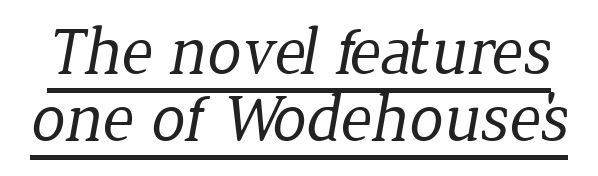
Q: Is the text bold? A: No.
Q: Is the typeface a serif or a sans-serif typeface? A: Serif.
Q: Is the text underlined? A: Yes.
Q: Is the spacing between letters normal or unusually wide? A: Normal.
Q: Is the spacing between lines tight, normal or loose? A: Tight.
Q: Width (condensed, normal, or wide)? A: Normal.
Q: Stroke contrast? A: Low.
Q: x-height? A: Medium.
Q: Monospaced? A: No.
